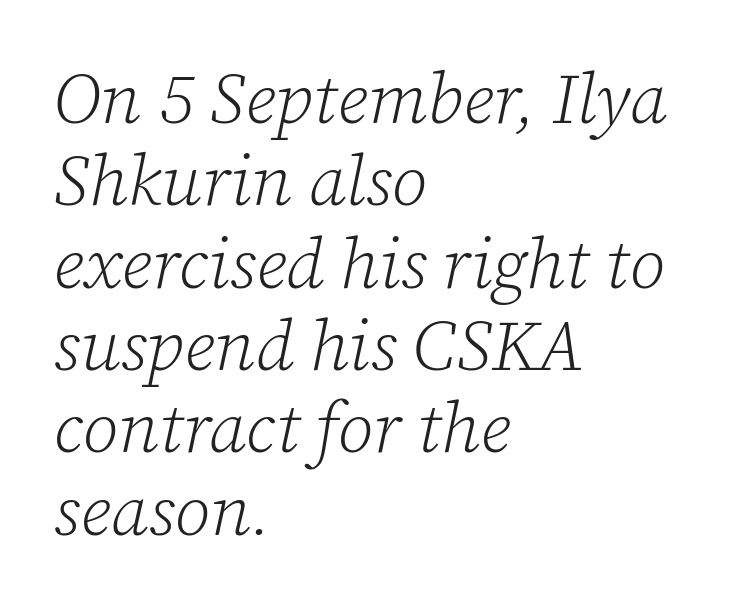
The image shows 71 px light serif type, italic (leaning right); set left-aligned, line spacing 1.16x, normal letter spacing, not underlined; low stroke contrast and a medium x-height.
